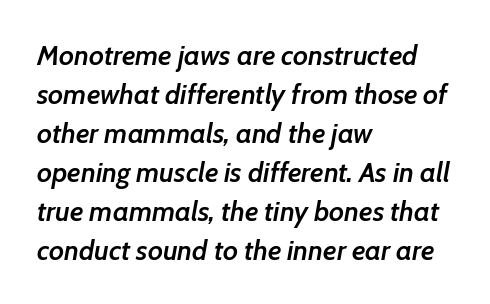
{"italic": "yes", "lean": "right", "slant_degrees": 7, "bold": "semi", "weight": "semibold", "width": "normal", "stroke_contrast": "low", "x_height": "medium", "monospaced": "no", "underline": "no", "align": "left", "line_spacing": "normal", "line_spacing_ratio": 1.39, "letter_spacing": "normal", "letter_spacing_em": 0.0, "glyph_px": 28}
